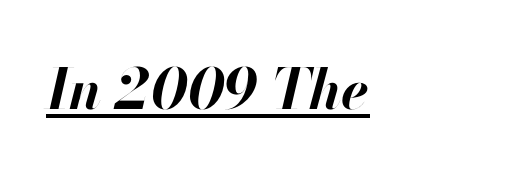
{"italic": "yes", "lean": "right", "slant_degrees": 13, "bold": "yes", "weight": "bold", "width": "normal", "stroke_contrast": "high", "x_height": "small", "monospaced": "no", "underline": "yes", "letter_spacing": "normal", "letter_spacing_em": 0.0, "glyph_px": 56}
